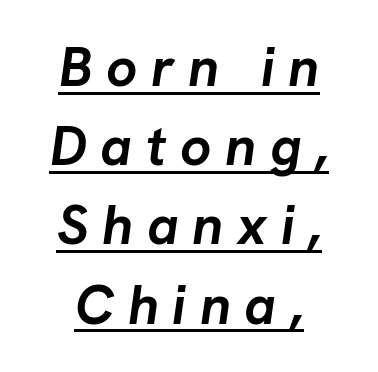
The image shows 55 px semibold type, italic (leaning right); set centered, normal line spacing (1.44x), unusually wide letter spacing (+0.25 em), underlined; low stroke contrast and a medium x-height.
